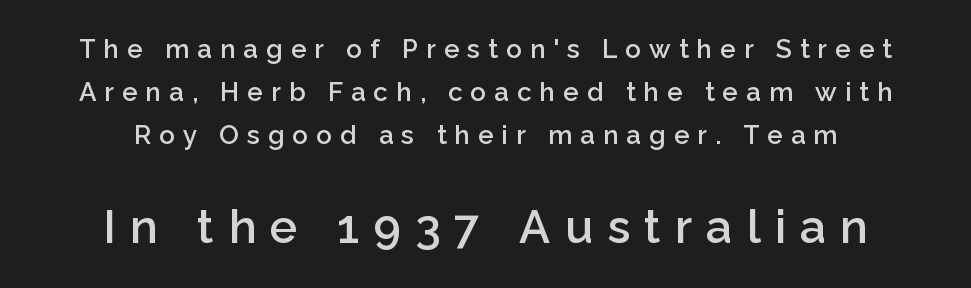
Quick note: underline off. Glyph-to-glyph distance is far greater than everyday printed text. Notice the strokes are somewhat thickened but not fully heavy: this is a semibold. This block has exactly the height ordinary leading produces. Style check: upright.
